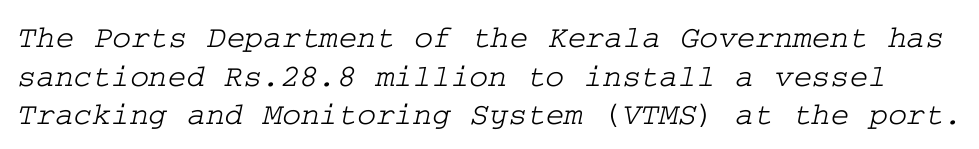
Glyph-to-glyph distance matches everyday printed text. Old-style or modern, the face here clearly has serifs. Descenders hang freely into open space.
